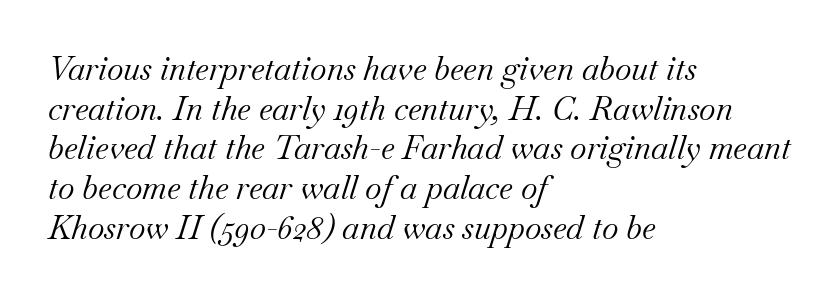
Q: Is the text bold? A: No.
Q: Is the text italic (slanted)? A: Yes, it leans right by about 18 degrees.
Q: Is the typeface a serif or a sans-serif typeface? A: Serif.
Q: Is the text underlined? A: No.
Q: How is the paragraph aligned? A: Left-aligned.
Q: Is the spacing between letters normal or unusually wide? A: Normal.
Q: Width (condensed, normal, or wide)? A: Normal.
Q: Stroke contrast? A: Medium.
Q: x-height? A: Small.
Q: Monospaced? A: No.
